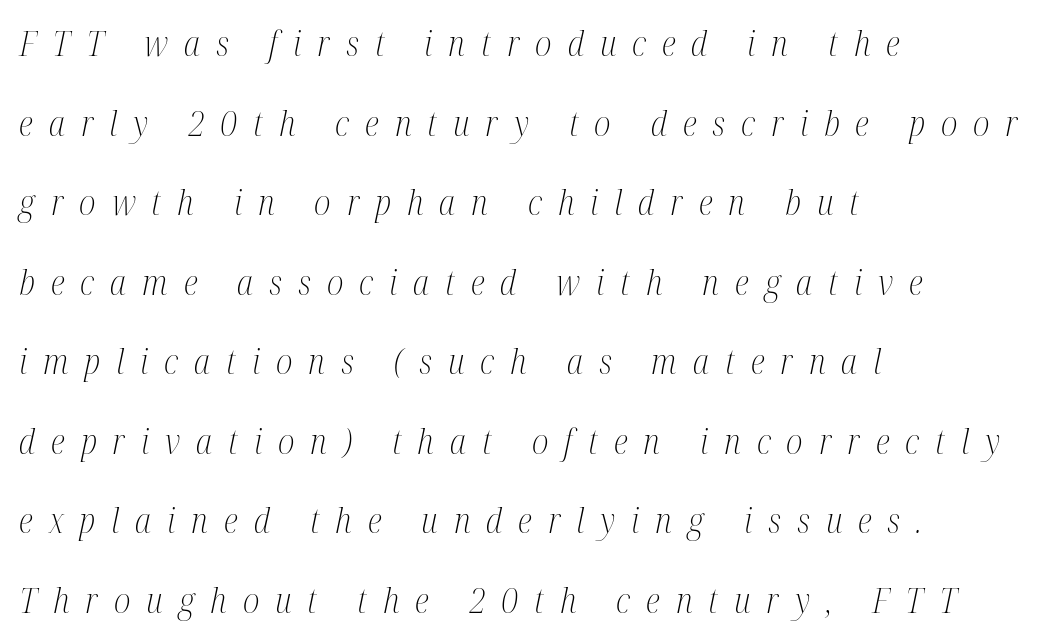
Think of a printed novel: that variable character pitch is what you see here. The paragraph shown leans on its left margin. It's the slanting kind of type. Horizontal bands of white between lines are thick stripes. Is the stroke heavy? The answer is a plain regular-or-lighter. The gaps between neighbouring characters are conspicuously large.
